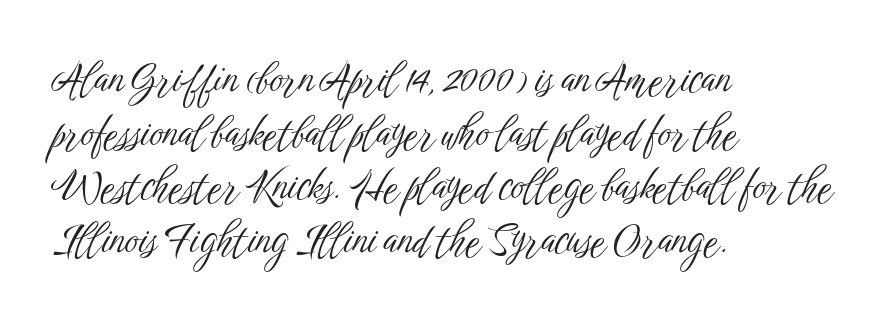
Q: Is the text bold? A: No.
Q: Is the text italic (slanted)? A: Yes.
Q: Is the typeface a serif or a sans-serif typeface? A: Sans-serif.
Q: Is the text underlined? A: No.
Q: How is the paragraph aligned? A: Left-aligned.
Q: Is the spacing between letters normal or unusually wide? A: Normal.
Q: Is the spacing between lines tight, normal or loose? A: Normal.
Q: Width (condensed, normal, or wide)? A: Condensed.
Q: Stroke contrast? A: Low.
Q: x-height? A: Medium.
Q: Monospaced? A: No.
